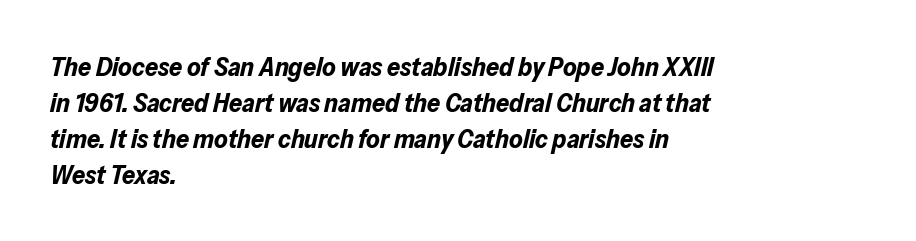
Vertical spacing — default. Line beginnings align vertically; line endings do not. Letter spacing: default. Lines of text with bare space underneath.
